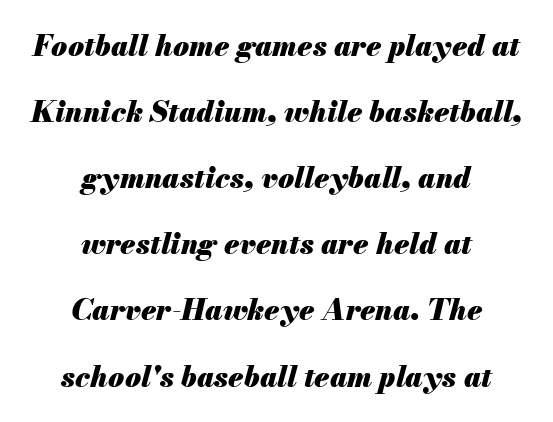
The image shows 29 px heavy type, italic (leaning right); set centered, loose line spacing (2.28x), normal letter spacing, not underlined; medium stroke contrast and a small x-height.
